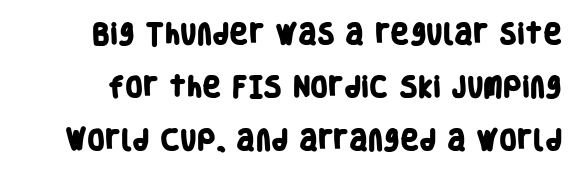
The image shows 23 px bold type; set loose line spacing (2.31x), normal letter spacing, not underlined.
